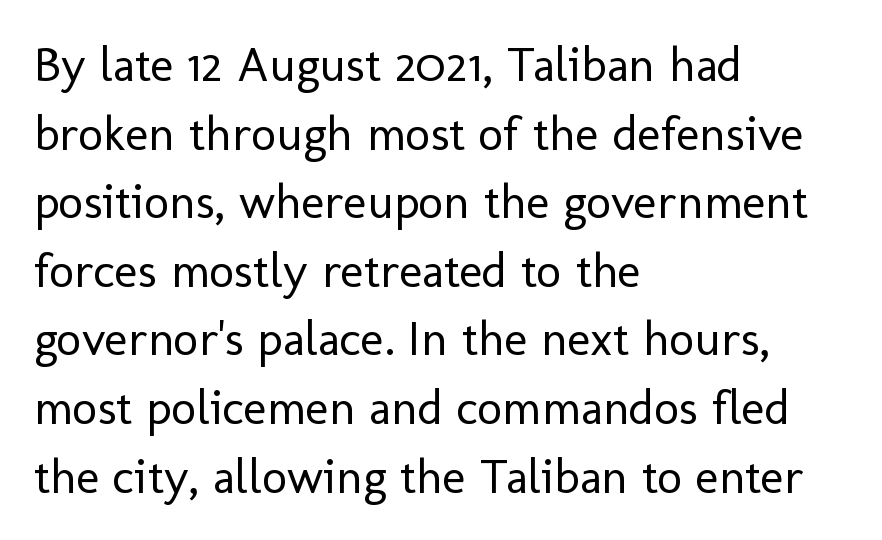
Regarding leading, the lines here are spaced in the standard way. Reading down the block, your eye returns to a fixed left position each line. Underlining? Definitely not there. You could not count columns in this text — the font is proportionally spaced. The font family rendered here belongs to the sans-serif group.
